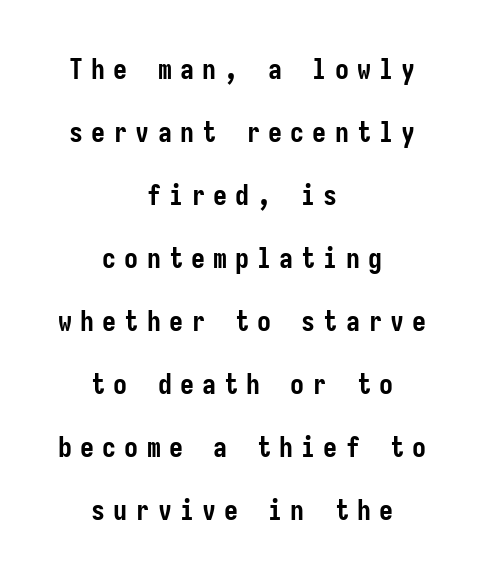
{"serif": "no", "italic": "no", "bold": "yes", "weight": "semibold", "width": "condensed", "stroke_contrast": "low", "x_height": "medium", "underline": "no", "align": "center", "line_spacing": "loose", "line_spacing_ratio": 2.25, "letter_spacing": "wide", "letter_spacing_em": 0.29, "glyph_px": 28}
